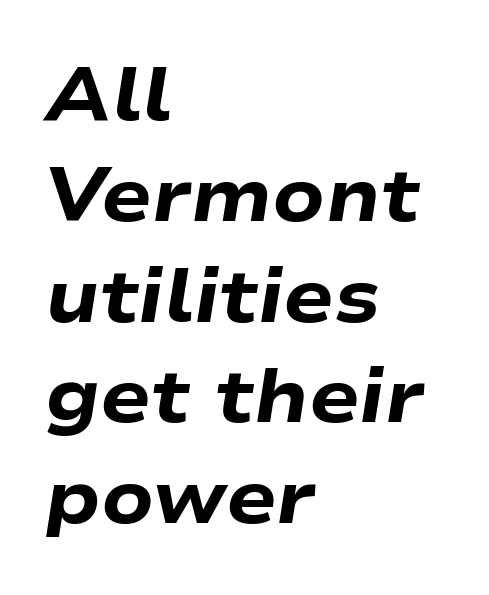
The image shows 75 px heavy, wide type, italic (leaning right); set left-aligned, normal line spacing (1.34x), normal letter spacing, not underlined; low stroke contrast and a medium x-height.
